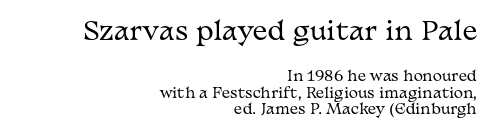
Q: Is the text bold? A: No.
Q: Is the text italic (slanted)? A: No, it is upright.
Q: Is the text underlined? A: No.
Q: How is the paragraph aligned? A: Right-aligned.
Q: Is the spacing between letters normal or unusually wide? A: Normal.
Q: Which block of text is set in a larger size, the first (top) or the second (bottom)? A: The first (top) one.
